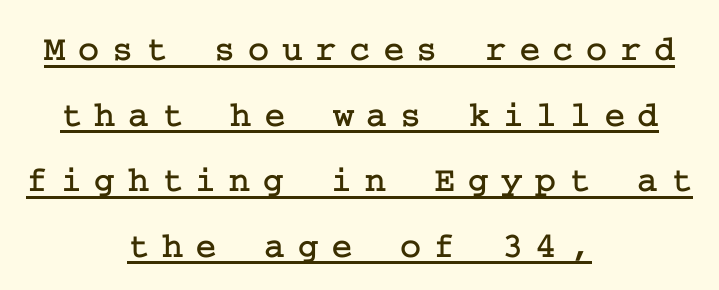
{"serif": "yes", "italic": "no", "width": "normal", "stroke_contrast": "low", "x_height": "medium", "underline": "yes", "align": "center", "line_spacing_ratio": 1.82, "letter_spacing": "wide", "letter_spacing_em": 0.35, "glyph_px": 36}
